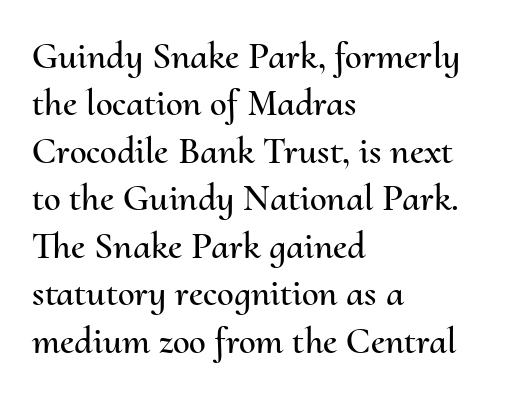
The image shows 38 px text type, upright; set left-aligned, normal line spacing (1.25x), normal letter spacing, not underlined; medium stroke contrast and a small x-height.
